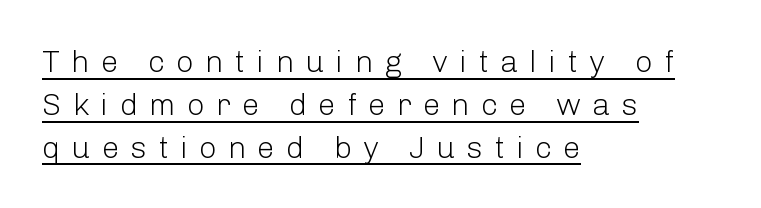
Observe the absence of serifs on each vertical stroke in this sample. When letters stand straight like this, we call the style roman or upright. Whoever set this chose a conventional vertical rhythm. Beneath each row of characters lies a ruled line. Notice how the passage keeps a crisp vertical edge on the left only.
